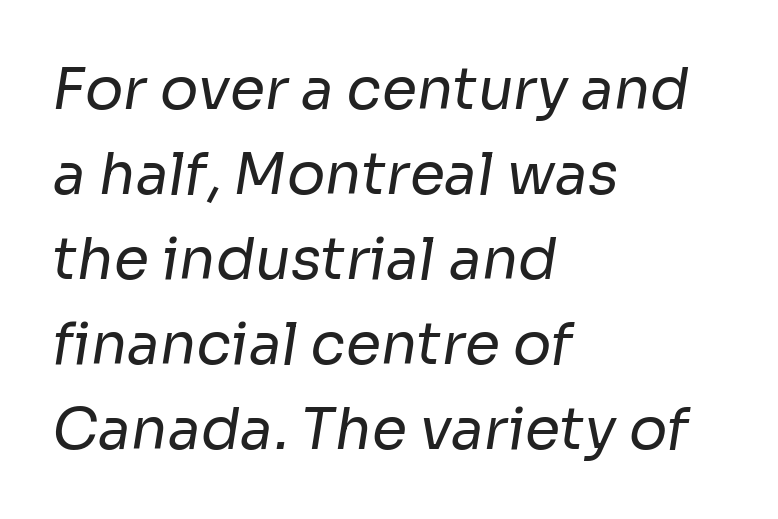
{"serif": "no", "bold": "no", "weight": "regular", "width": "normal", "stroke_contrast": "low", "x_height": "medium", "monospaced": "no", "underline": "no", "align": "left", "line_spacing": "normal", "line_spacing_ratio": 1.49, "letter_spacing": "normal", "letter_spacing_em": 0.0, "glyph_px": 57}
